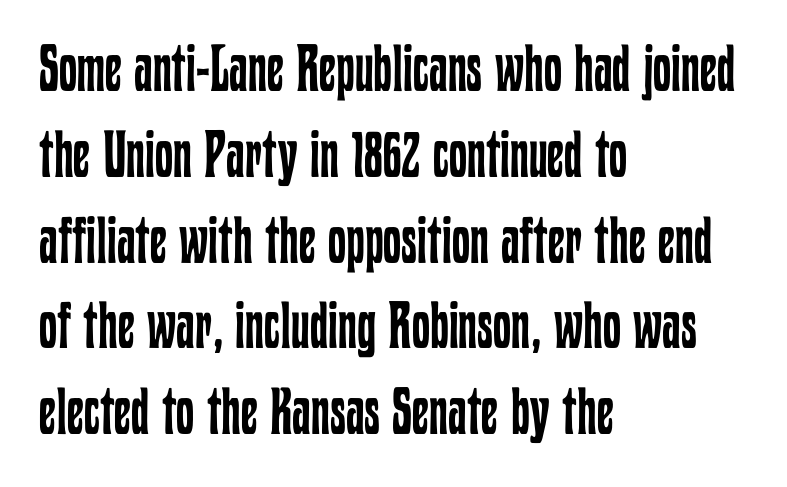
{"italic": "no", "bold": "no", "weight": "regular", "width": "condensed", "stroke_contrast": "low", "x_height": "medium", "monospaced": "no", "underline": "no", "align": "left", "line_spacing": "normal", "line_spacing_ratio": 1.32, "letter_spacing": "normal", "letter_spacing_em": 0.0, "glyph_px": 65}
